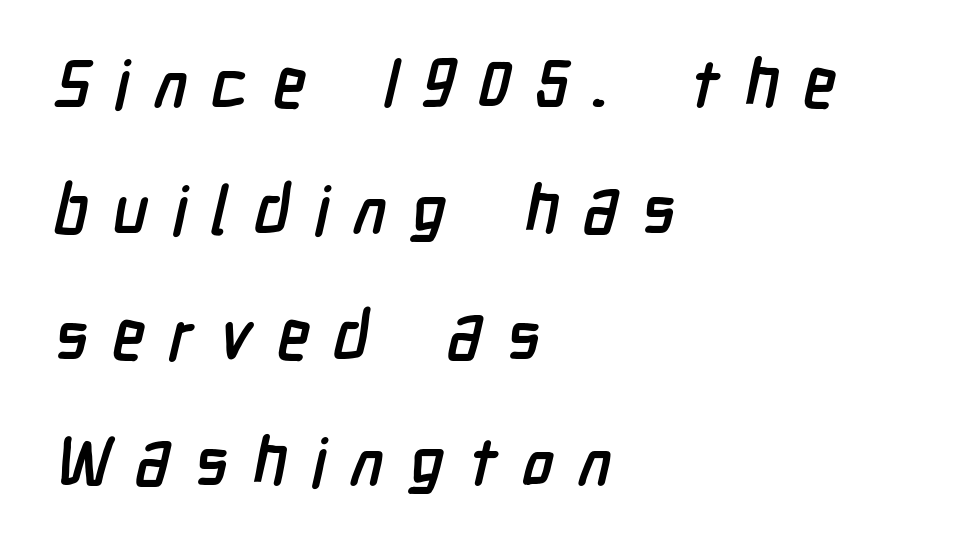
Character widths vary here, with narrow letters taking less room than wide ones. Horizontal alignment here is leftward, the default for most running prose. Font category for this specimen: sans-serif. The zone under the glyphs is completely vacant. The line texture is sparse and dotted thanks to wide tracking. What weight is shown? A full bold with thick strokes.
